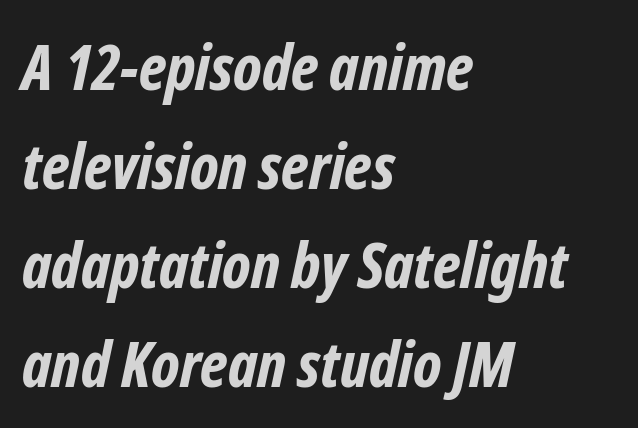
The image shows 63 px bold, condensed sans-serif type; set left-aligned, normal line spacing (1.57x), normal letter spacing, not underlined; low stroke contrast and a medium x-height.
